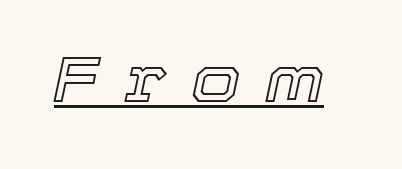
The whole block is typeset with a tilt. Has an underline been added? It has. Spacing verdict: proportional, widths tailored to each character. Inter-character spacing is expanded well beyond the font's built-in metrics.
